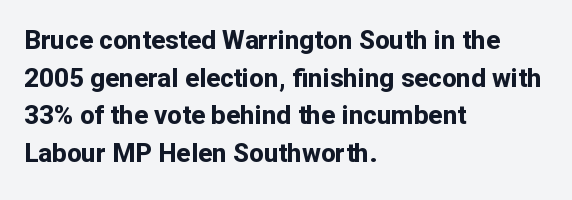
The image shows 26 px bold type, upright; set left-aligned, normal line spacing (1.45x), normal letter spacing, not underlined.
